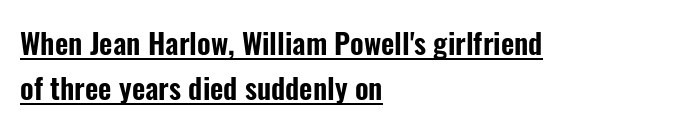
The image shows 29 px condensed sans-serif type, upright; set left-aligned, normal line spacing (1.55x), normal letter spacing, underlined; low stroke contrast and a medium x-height.
